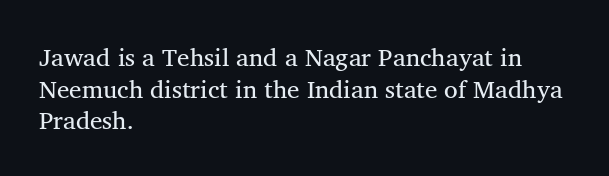
Q: Is the text bold? A: No.
Q: Is the text italic (slanted)? A: No, it is upright.
Q: Is the text underlined? A: No.
Q: How is the paragraph aligned? A: Left-aligned.
Q: Is the spacing between letters normal or unusually wide? A: Normal.
Q: Is the spacing between lines tight, normal or loose? A: Normal.
